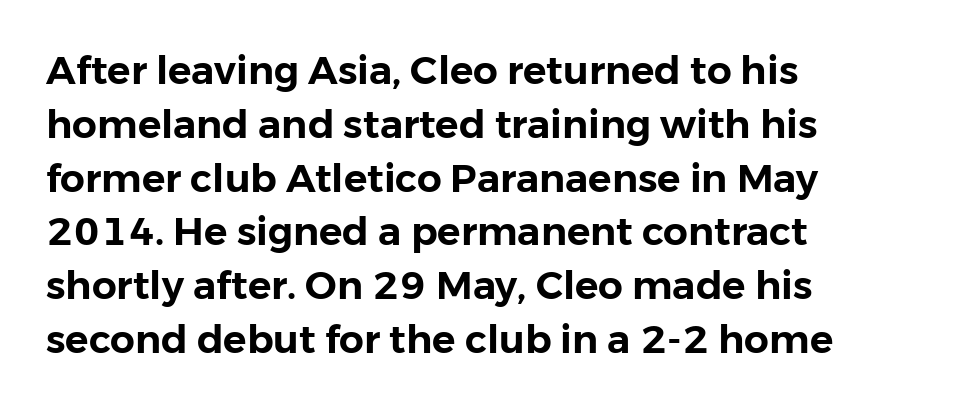
{"serif": "no", "italic": "no", "width": "normal", "stroke_contrast": "low", "x_height": "medium", "monospaced": "no", "underline": "no", "align": "left", "line_spacing": "normal", "line_spacing_ratio": 1.38, "letter_spacing": "normal", "letter_spacing_em": 0.0, "glyph_px": 39}
